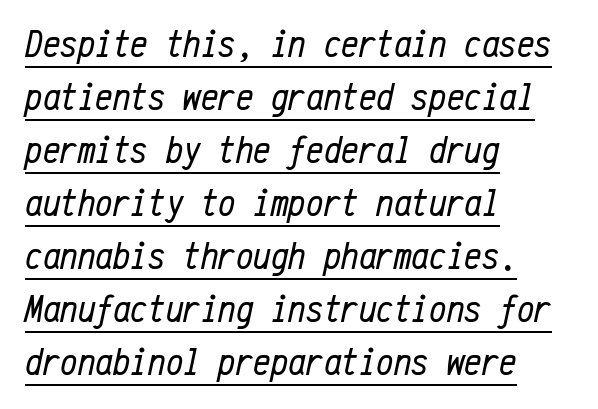
Q: Is the text bold? A: No.
Q: Is the text italic (slanted)? A: Yes, it leans right by about 12 degrees.
Q: Is the text underlined? A: Yes.
Q: How is the paragraph aligned? A: Left-aligned.
Q: Is the spacing between letters normal or unusually wide? A: Normal.
Q: Is the spacing between lines tight, normal or loose? A: Normal.
Q: Width (condensed, normal, or wide)? A: Condensed.
Q: Stroke contrast? A: Low.
Q: x-height? A: Medium.
Q: Monospaced? A: Yes.
